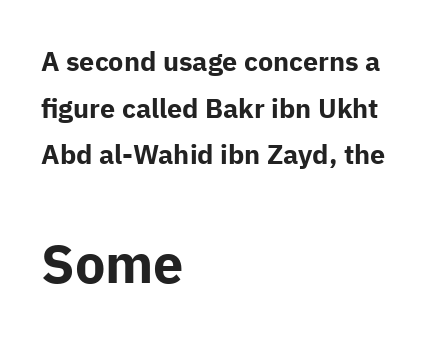
This sample uses an upright cut, with every glyph sitting square on the baseline. The zone under the glyphs is completely vacant. Reading down the block, your eye returns to a fixed left position each line. Typesetter's note: full bold, strokes at maximum text heaviness. Here the second block reads like a headline and the first like body copy. These lines are composed in type without serifs.
